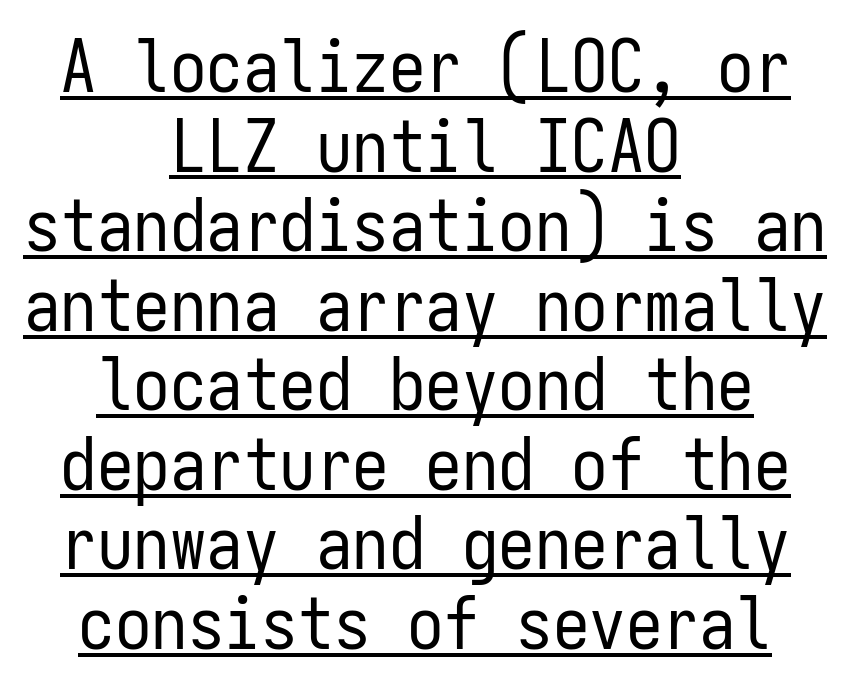
The image shows 73 px regular-weight, condensed sans-serif type, upright, monospaced; set centered, tight line spacing (1.09x), normal letter spacing, underlined; low stroke contrast and a medium x-height.
